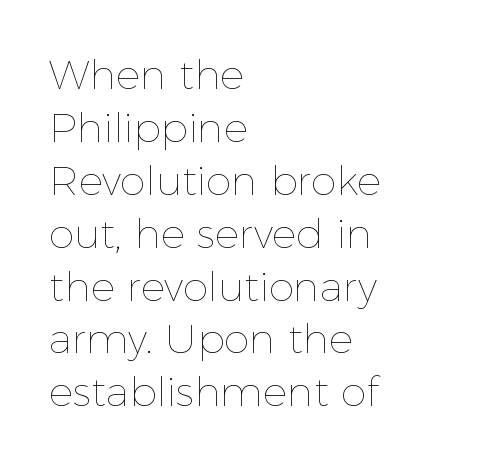
{"italic": "no", "bold": "no", "weight": "thin", "width": "normal", "x_height": "medium", "monospaced": "no", "underline": "no", "align": "left", "line_spacing": "normal", "line_spacing_ratio": 1.29, "letter_spacing": "normal", "letter_spacing_em": 0.0, "glyph_px": 41}
